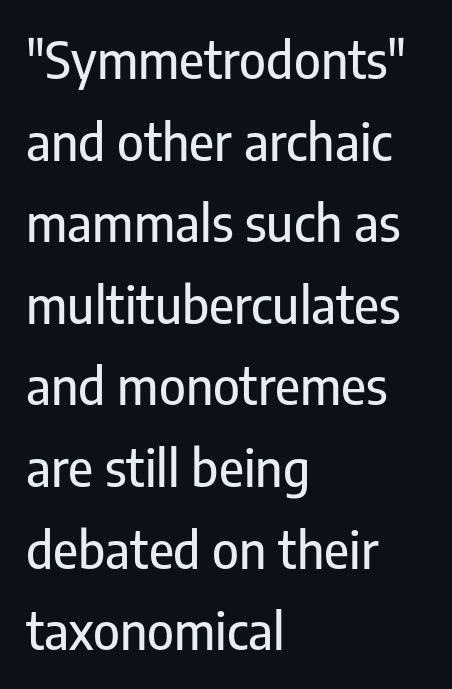
Q: Is the text italic (slanted)? A: No, it is upright.
Q: Is the typeface a serif or a sans-serif typeface? A: Sans-serif.
Q: Is the text underlined? A: No.
Q: How is the paragraph aligned? A: Left-aligned.
Q: Is the spacing between letters normal or unusually wide? A: Normal.
Q: Is the spacing between lines tight, normal or loose? A: Normal.
Q: Width (condensed, normal, or wide)? A: Condensed.
Q: Stroke contrast? A: Low.
Q: x-height? A: Medium.
Q: Monospaced? A: No.
